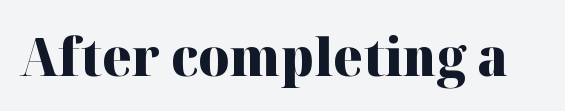
The image shows 53 px heavy serif type, upright; set normal letter spacing, not underlined; high stroke contrast and a medium x-height.
